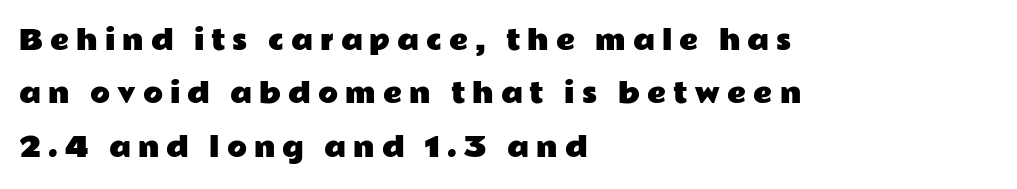
This sample uses expanded letter spacing, leaving extra air between glyphs. Posture: straight, roman, zero tilt. Reading down the block, your eye returns to a fixed left position each line. What's the leading like? Stretched, with rows far apart. The space beneath each line is pristine and unruled.
